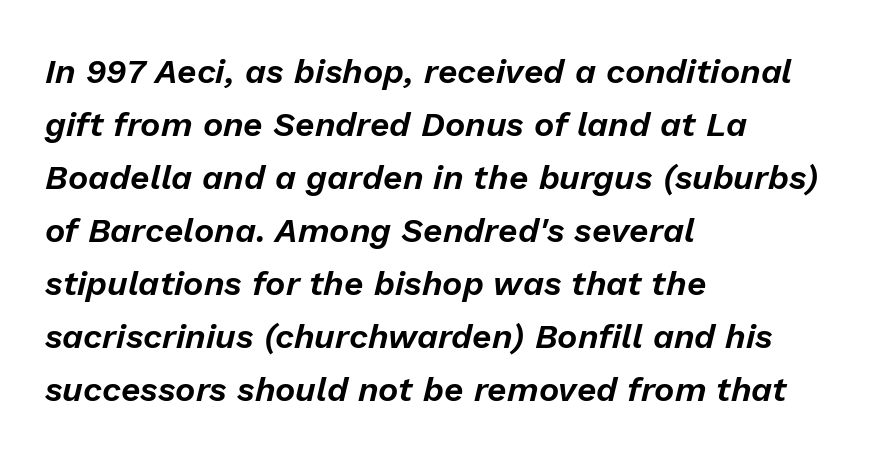
Q: Is the text italic (slanted)? A: Yes, it leans right by about 13 degrees.
Q: Is the text underlined? A: No.
Q: How is the paragraph aligned? A: Left-aligned.
Q: Is the spacing between letters normal or unusually wide? A: Normal.
Q: Is the spacing between lines tight, normal or loose? A: Normal.
Q: Width (condensed, normal, or wide)? A: Normal.
Q: Stroke contrast? A: Low.
Q: x-height? A: Medium.
Q: Monospaced? A: No.
